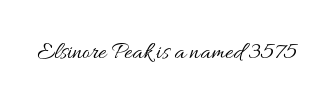
{"bold": "no", "underline": "no", "letter_spacing": "normal", "letter_spacing_em": 0.0, "glyph_px": 24}
